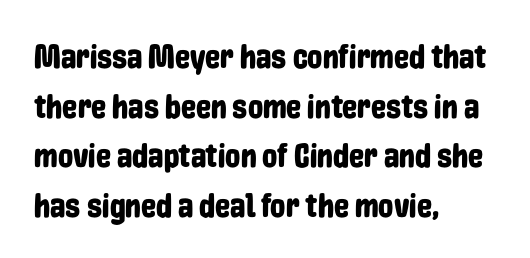
Q: Is the text italic (slanted)? A: No, it is upright.
Q: Is the typeface a serif or a sans-serif typeface? A: Sans-serif.
Q: Is the text underlined? A: No.
Q: How is the paragraph aligned? A: Left-aligned.
Q: Is the spacing between letters normal or unusually wide? A: Normal.
Q: Is the spacing between lines tight, normal or loose? A: Normal.
Q: Width (condensed, normal, or wide)? A: Condensed.
Q: Stroke contrast? A: Low.
Q: x-height? A: Medium.
Q: Monospaced? A: No.
